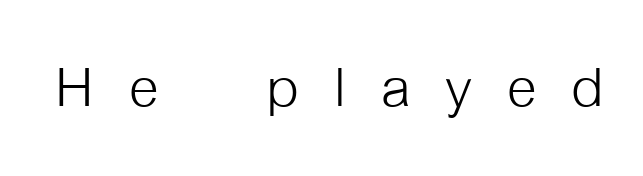
Q: Is the text bold? A: No.
Q: Is the text italic (slanted)? A: No, it is upright.
Q: Is the typeface a serif or a sans-serif typeface? A: Sans-serif.
Q: Is the text underlined? A: No.
Q: Is the spacing between letters normal or unusually wide? A: Unusually wide.
Q: Width (condensed, normal, or wide)? A: Condensed.
Q: Stroke contrast? A: Low.
Q: x-height? A: Medium.
Q: Monospaced? A: No.
